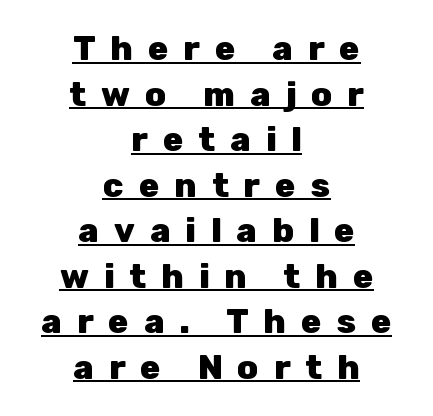
{"serif": "no", "italic": "no", "bold": "yes", "weight": "heavy", "width": "normal", "stroke_contrast": "low", "x_height": "medium", "monospaced": "no", "underline": "yes", "align": "center", "line_spacing": "normal", "line_spacing_ratio": 1.34, "letter_spacing": "wide", "letter_spacing_em": 0.44, "glyph_px": 34}
